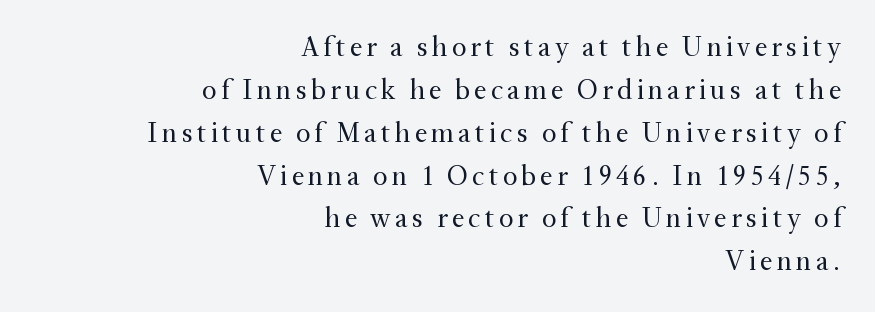
{"serif": "yes", "italic": "no", "bold": "no", "weight": "regular", "width": "normal", "stroke_contrast": "medium", "x_height": "small", "monospaced": "no", "underline": "no", "align": "right", "line_spacing": "normal", "line_spacing_ratio": 1.53, "glyph_px": 28}
